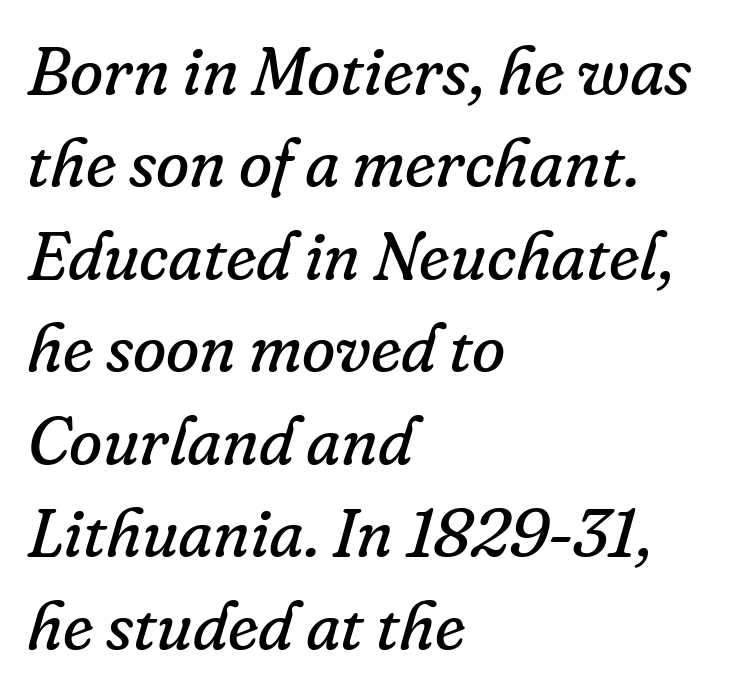
These lines keep a tight, regular rhythm from letter to letter. The designer left line spacing at the default. The letters advance in unequal steps, a hallmark of proportional type. Decoration check: the copy has no underline. Yep, those are serifs on the letters.
